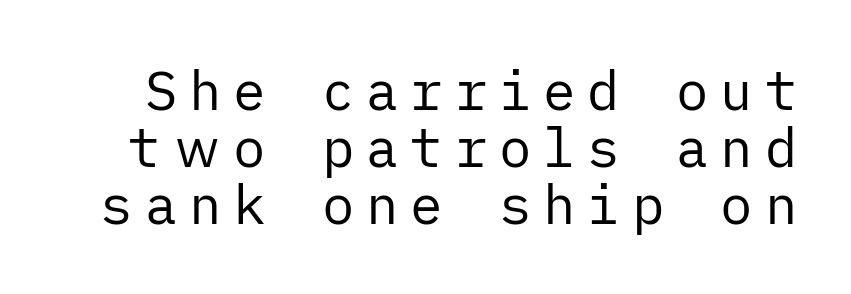
{"serif": "no", "italic": "no", "bold": "no", "weight": "regular", "width": "normal", "stroke_contrast": "low", "x_height": "medium", "underline": "no", "line_spacing": "tight", "line_spacing_ratio": 1.06, "letter_spacing": "wide", "letter_spacing_em": 0.22, "glyph_px": 54}
